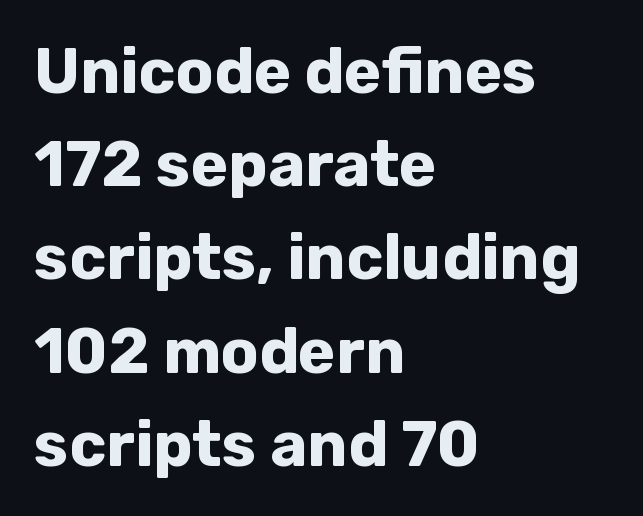
The image shows 63 px bold sans-serif type, upright; set left-aligned, normal line spacing (1.48x), normal letter spacing, not underlined; low stroke contrast and a medium x-height.
